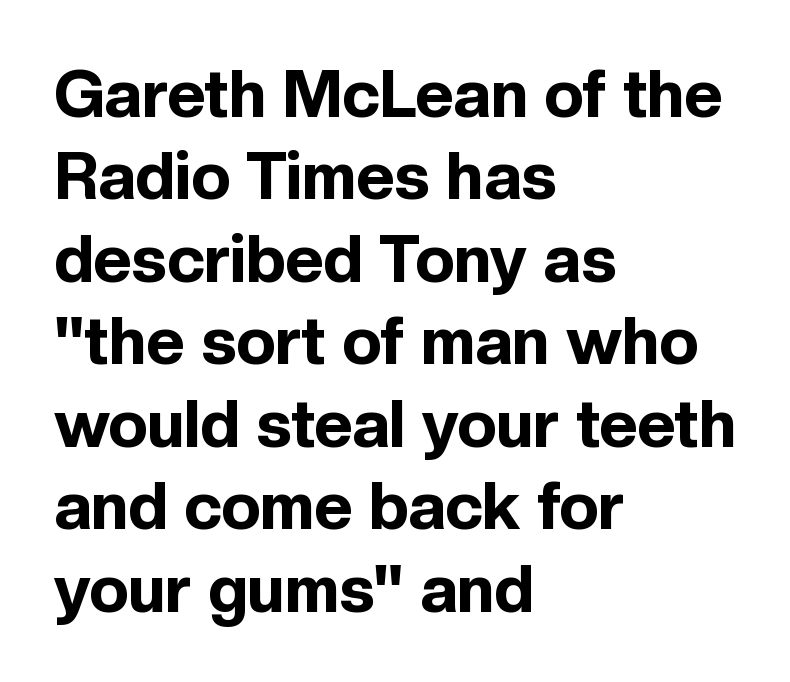
The image shows 66 px bold sans-serif type, upright; set left-aligned, normal line spacing (1.25x), normal letter spacing, not underlined; a medium x-height.
